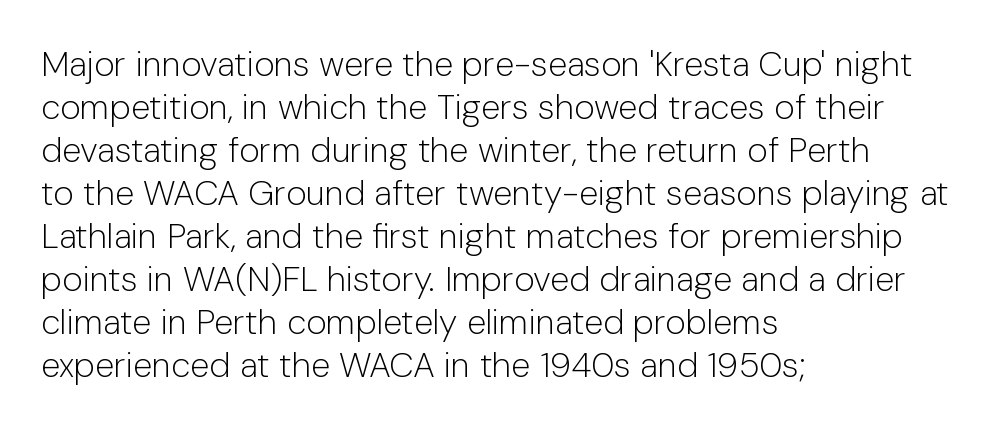
The image shows 35 px light sans-serif type, upright; set left-aligned, line spacing 1.23x, normal letter spacing, not underlined; low stroke contrast and a medium x-height.
